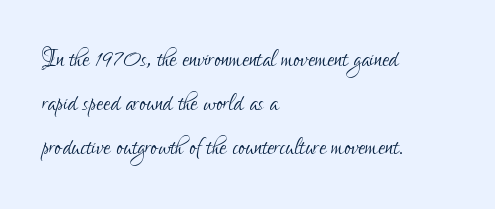
The face used here is proportionally spaced, like ordinary book or web type. Quick note: underline off. The rag falls on the right side of this text block. The space between consecutive lines is moderate.
